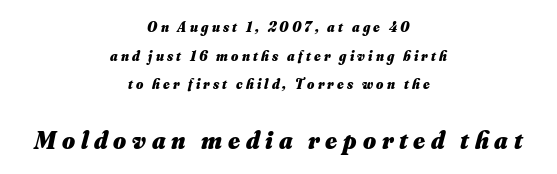
Q: Is the text bold? A: Yes.
Q: Is the text italic (slanted)? A: Yes, it leans right by about 16 degrees.
Q: Is the text underlined? A: No.
Q: How is the paragraph aligned? A: Centered.
Q: Is the spacing between letters normal or unusually wide? A: Unusually wide.
Q: Is the spacing between lines tight, normal or loose? A: Loose.
Q: Which block of text is set in a larger size, the first (top) or the second (bottom)? A: The second (bottom) one.
